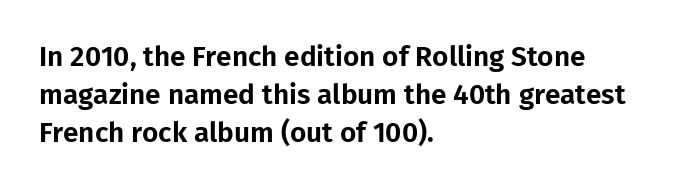
Q: Is the text italic (slanted)? A: No, it is upright.
Q: Is the typeface a serif or a sans-serif typeface? A: Sans-serif.
Q: Is the text underlined? A: No.
Q: How is the paragraph aligned? A: Left-aligned.
Q: Is the spacing between letters normal or unusually wide? A: Normal.
Q: Is the spacing between lines tight, normal or loose? A: Normal.
Q: Width (condensed, normal, or wide)? A: Normal.
Q: Stroke contrast? A: Low.
Q: x-height? A: Medium.
Q: Monospaced? A: No.
